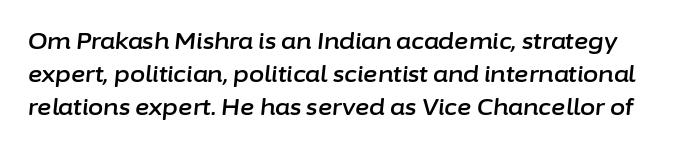
The gaps between neighbouring characters are ordinary and unremarkable. The face used here has a pronounced slope to its letters. A typesetter would call this leading conventional body-copy spacing. Descender tails drop into unmarked territory.
